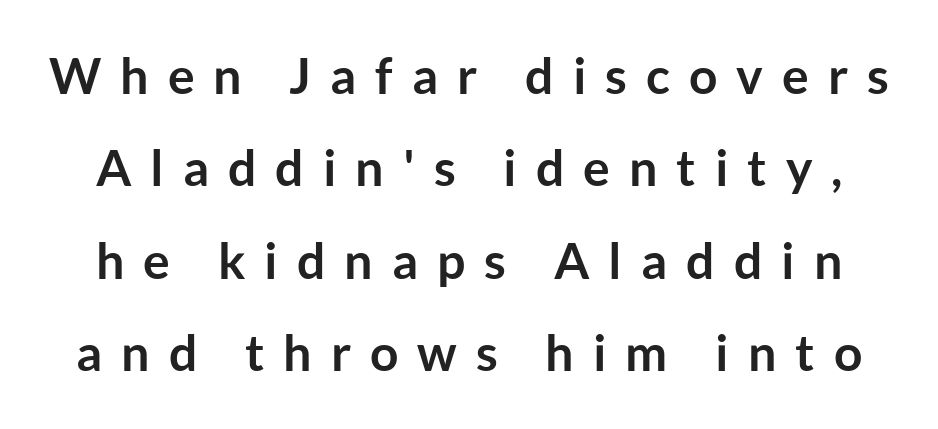
The image shows 50 px semibold sans-serif type, upright; set line spacing 1.85x, unusually wide letter spacing (+0.38 em), not underlined; low stroke contrast and a medium x-height.
